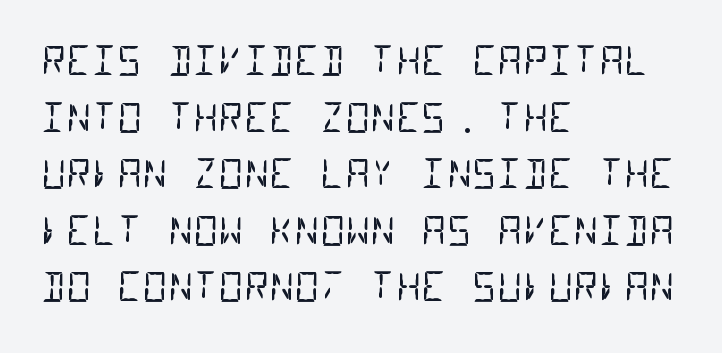
Q: Is the text bold? A: No.
Q: Is the typeface a serif or a sans-serif typeface? A: Sans-serif.
Q: Is the text underlined? A: No.
Q: How is the paragraph aligned? A: Left-aligned.
Q: Is the spacing between letters normal or unusually wide? A: Normal.
Q: Is the spacing between lines tight, normal or loose? A: Normal.
Q: Width (condensed, normal, or wide)? A: Condensed.
Q: Stroke contrast? A: Low.
Q: x-height? A: Large.
Q: Monospaced? A: Yes.
